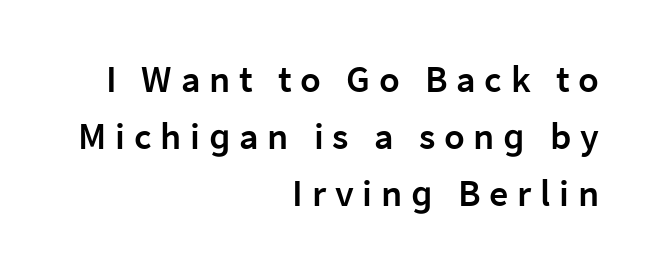
These lines were composed using upright roman letters. Line endings align vertically; line beginnings do not. Spacing verdict: proportional, widths tailored to each character. Type style note: lacks serifs.
